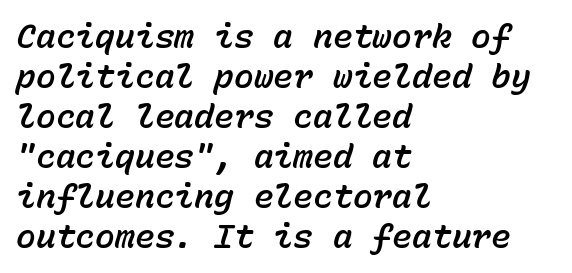
The image shows 33 px text type, italic (leaning right), monospaced; set left-aligned, line spacing 1.21x, normal letter spacing, not underlined; low stroke contrast and a medium x-height.
